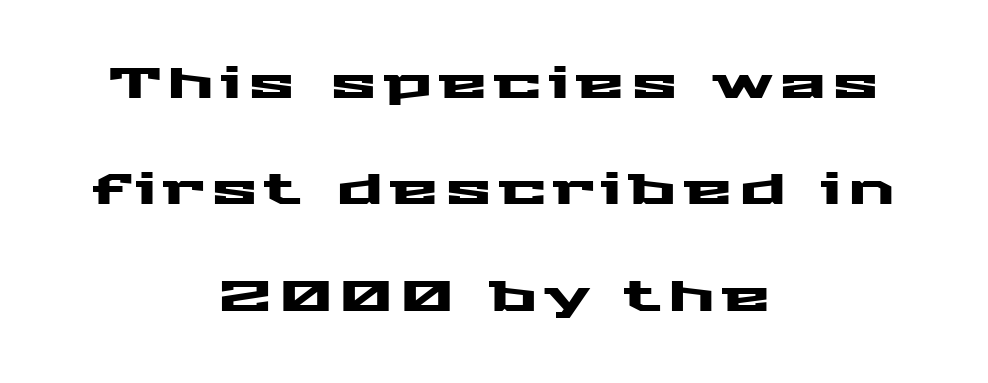
Is there any slant? The stems are plumb. The rendering positions every line midway between the sides. The letters advance in unequal steps, a hallmark of proportional type. The passage shown is not underscored anywhere.
